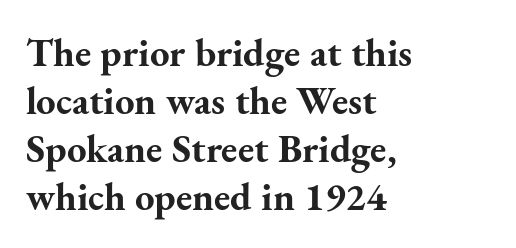
{"serif": "yes", "italic": "no", "bold": "yes", "weight": "bold", "width": "normal", "stroke_contrast": "medium", "x_height": "small", "monospaced": "no", "underline": "no", "align": "left", "line_spacing_ratio": 1.23, "letter_spacing": "normal", "letter_spacing_em": 0.0, "glyph_px": 39}
